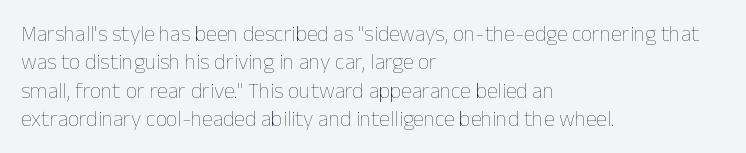
{"italic": "no", "bold": "no", "underline": "no", "align": "left", "line_spacing": "normal", "line_spacing_ratio": 1.29, "letter_spacing": "normal", "letter_spacing_em": 0.0, "glyph_px": 22}
